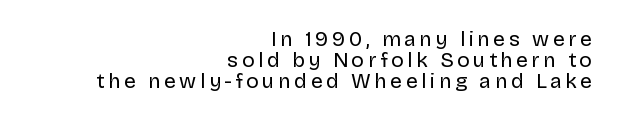
Is there any slant? The stems are plumb. In terms of leading, this rendering errs on the cramped side. Beneath every word, the page is bare. Right-aligned paragraph, ragged on the left.
